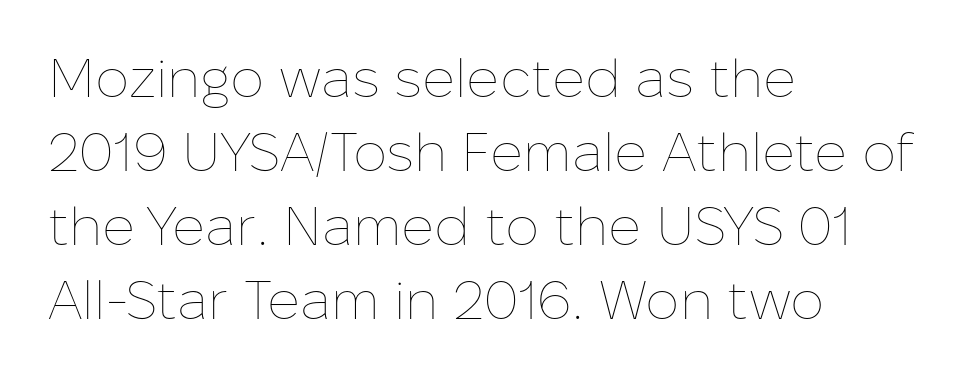
A typesetter would call this proportional, since set widths differ per character. Clear beneath every line of the passage. Ink coverage per letter is moderate at most. In terms of posture, this sample is upright.
